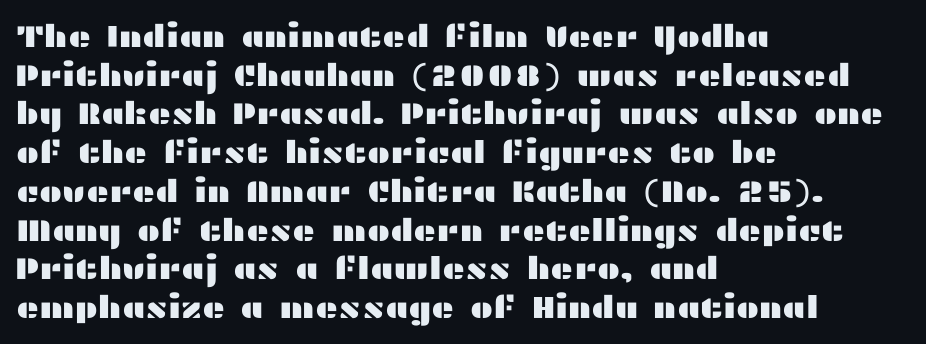
The image shows 31 px wide sans-serif type, upright; set left-aligned, normal line spacing (1.25x), normal letter spacing, not underlined; medium stroke contrast and a medium x-height.
